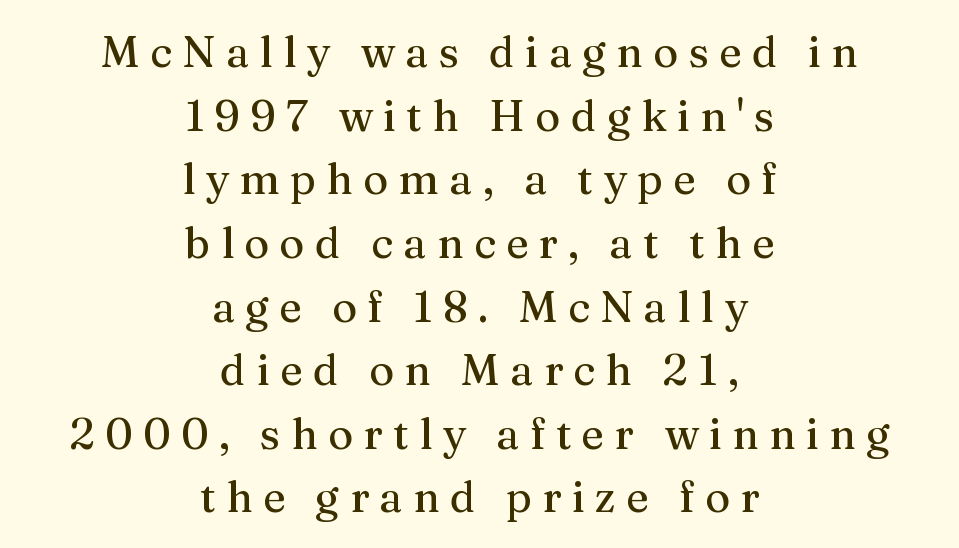
The image shows 43 px serif type, upright; set centered, normal line spacing (1.48x), unusually wide letter spacing (+0.24 em), not underlined; medium stroke contrast and a medium x-height.
